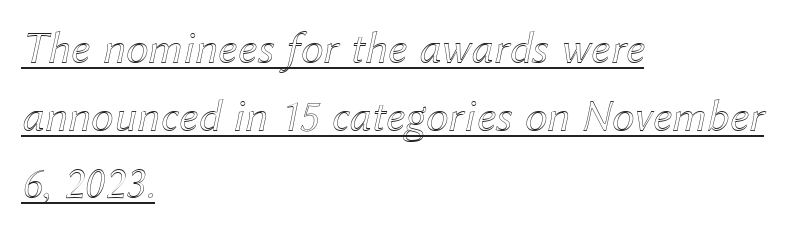
The image shows 46 px text type, italic (leaning right); set left-aligned, normal line spacing (1.47x), normal letter spacing, underlined; a medium x-height.
